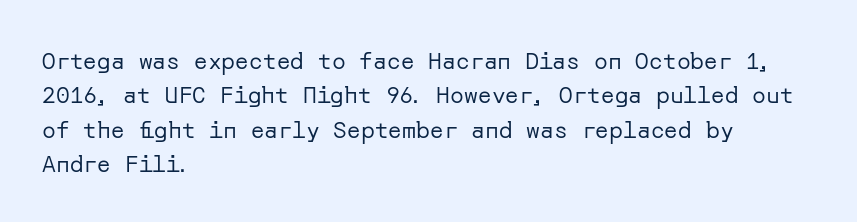
Q: Is the text bold? A: No.
Q: Is the text italic (slanted)? A: No, it is upright.
Q: Is the text underlined? A: No.
Q: How is the paragraph aligned? A: Left-aligned.
Q: Is the spacing between letters normal or unusually wide? A: Normal.
Q: Is the spacing between lines tight, normal or loose? A: Normal.
